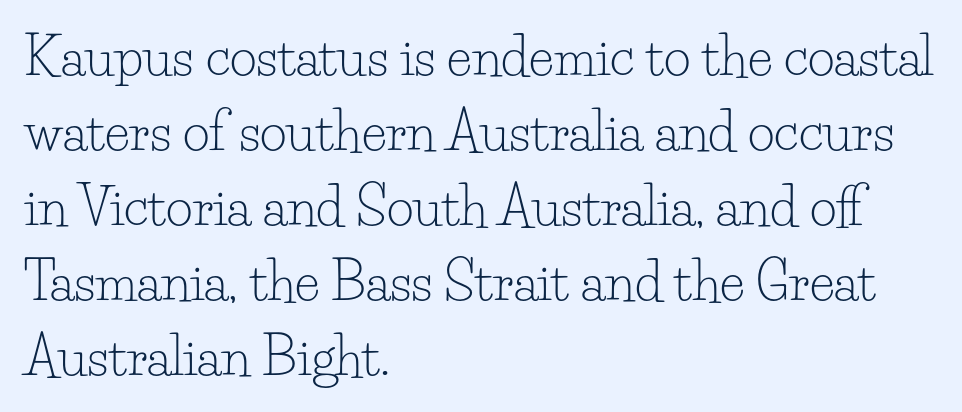
The image shows 52 px light serif type, upright; set left-aligned, normal line spacing (1.44x), normal letter spacing, not underlined; low stroke contrast and a small x-height.
